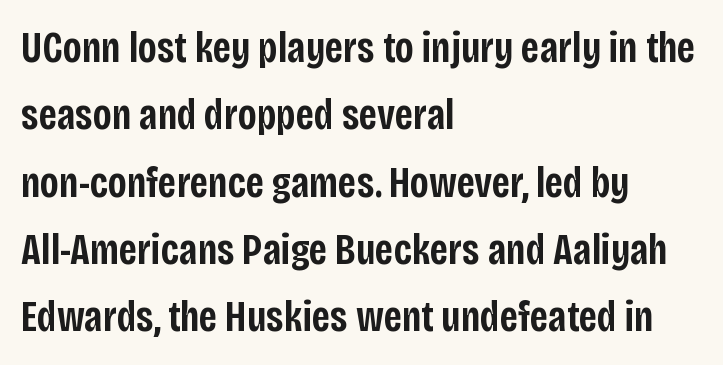
The image shows 44 px semibold, condensed sans-serif type, upright; set left-aligned, normal line spacing (1.53x), normal letter spacing, not underlined; low stroke contrast and a large x-height.
